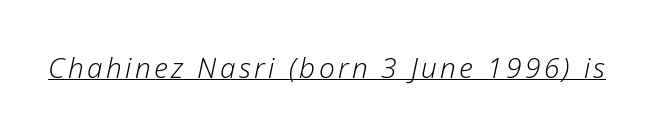
The image shows 28 px light type, italic (leaning right); set underlined; low stroke contrast and a medium x-height.
